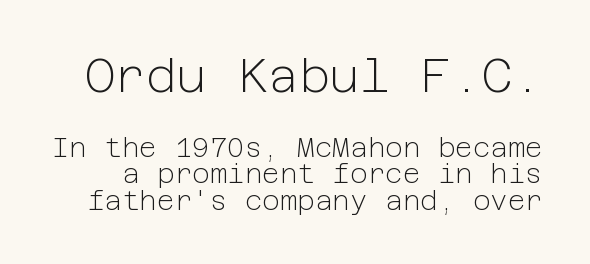
The designer went with a sans here, leaving each stem footless. The rendering uses a small line-height, squeezing the rows. The glyphs are unaccompanied by any horizontal stroke below them. The more generous point size was reserved for the upper chunk. This sample uses an upright cut, with every glyph sitting square on the baseline.
